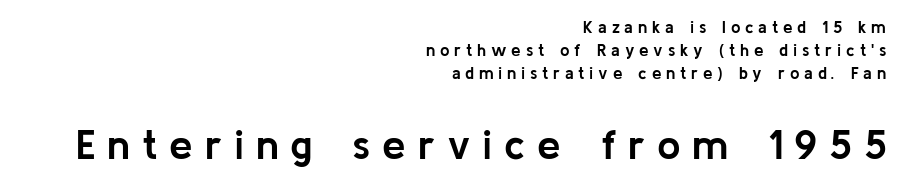
{"serif": "no", "italic": "no", "bold": "yes", "weight": "semibold", "width": "normal", "stroke_contrast": "low", "x_height": "medium", "monospaced": "no", "underline": "no", "align": "right", "line_spacing": "normal", "line_spacing_ratio": 1.34, "letter_spacing": "wide", "letter_spacing_em": 0.28, "larger_block": "second", "size_ratio": 2.47, "glyph_px": 42}
